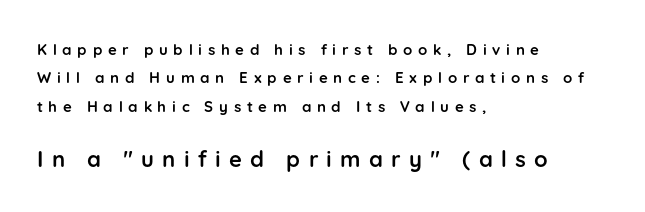
Q: Is the text bold? A: Yes.
Q: Is the text italic (slanted)? A: No, it is upright.
Q: Is the text underlined? A: No.
Q: How is the paragraph aligned? A: Left-aligned.
Q: Is the spacing between letters normal or unusually wide? A: Unusually wide.
Q: Is the spacing between lines tight, normal or loose? A: Loose.
Q: Which block of text is set in a larger size, the first (top) or the second (bottom)? A: The second (bottom) one.
